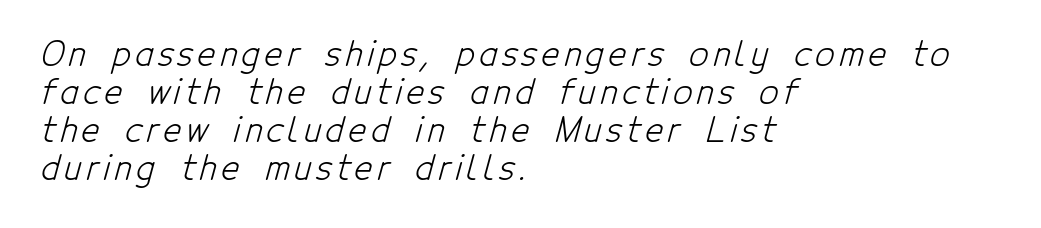
{"serif": "no", "bold": "no", "weight": "light", "width": "condensed", "stroke_contrast": "low", "x_height": "medium", "monospaced": "no", "underline": "no", "align": "left", "line_spacing": "tight", "line_spacing_ratio": 1.12, "glyph_px": 34}
